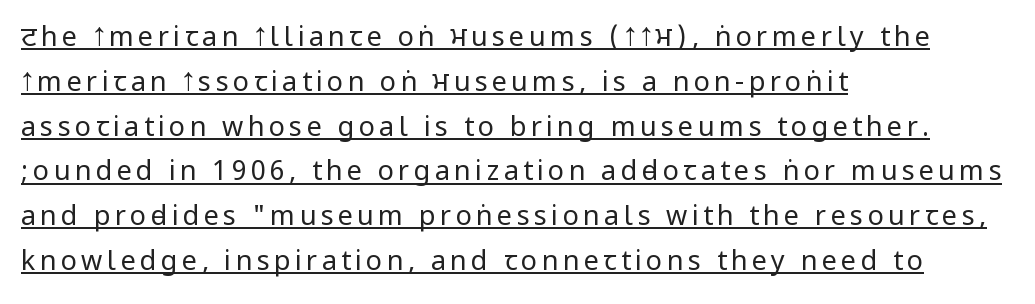
{"italic": "no", "bold": "no", "underline": "yes", "align": "left", "line_spacing": "normal", "line_spacing_ratio": 1.66, "glyph_px": 27}
